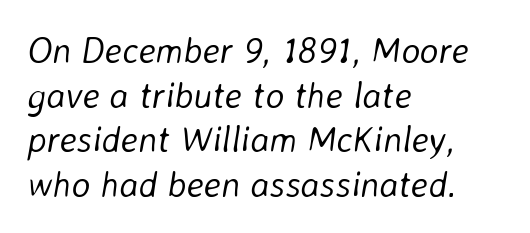
{"italic": "yes", "lean": "right", "slant_degrees": 8, "bold": "no", "weight": "light", "width": "normal", "stroke_contrast": "low", "x_height": "medium", "monospaced": "no", "underline": "no", "align": "left", "line_spacing_ratio": 1.24, "letter_spacing": "normal", "letter_spacing_em": 0.0, "glyph_px": 36}
